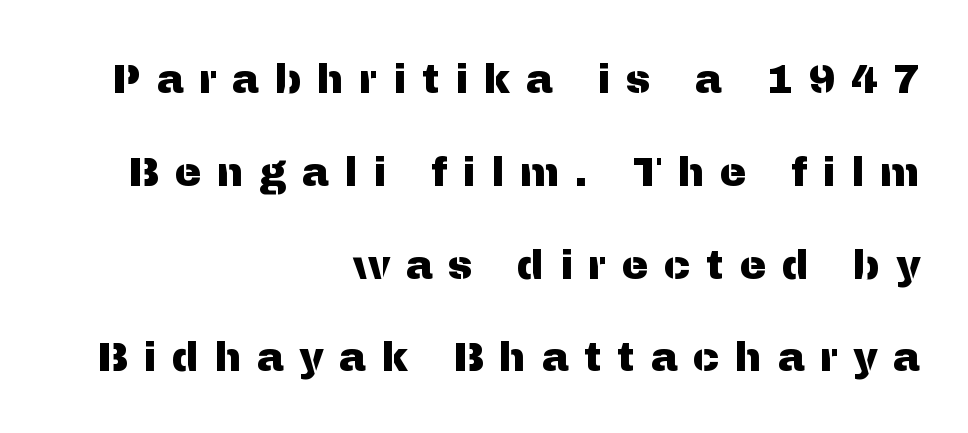
The image shows 40 px sans-serif type, upright; set right-aligned, loose line spacing (2.32x), unusually wide letter spacing (+0.39 em), not underlined; medium stroke contrast and a medium x-height.
